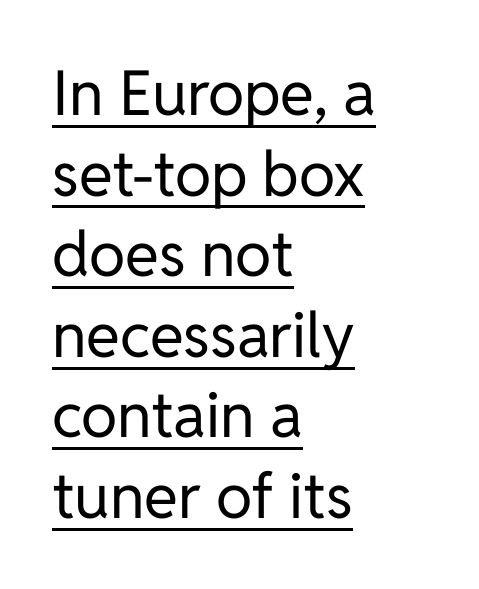
{"serif": "no", "italic": "no", "bold": "no", "weight": "regular", "width": "normal", "stroke_contrast": "low", "x_height": "medium", "monospaced": "no", "underline": "yes", "align": "left", "line_spacing": "normal", "line_spacing_ratio": 1.3, "letter_spacing": "normal", "letter_spacing_em": 0.0, "glyph_px": 62}
